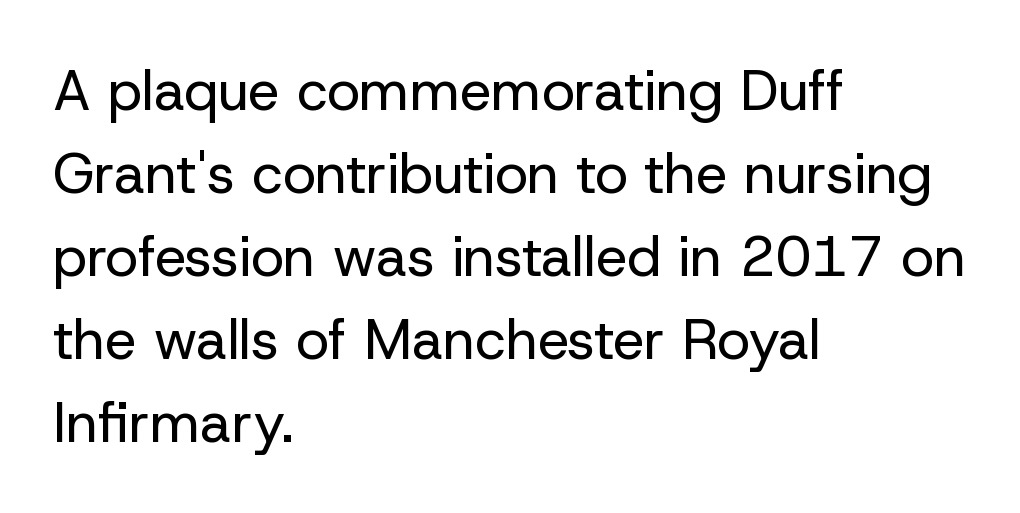
The image shows 56 px regular-weight sans-serif type, upright; set left-aligned, normal line spacing (1.48x), normal letter spacing, not underlined; low stroke contrast and a medium x-height.
